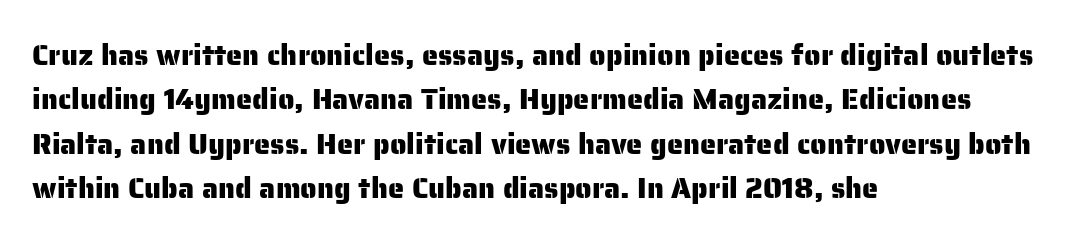
Q: Is the text italic (slanted)? A: No, it is upright.
Q: Is the typeface a serif or a sans-serif typeface? A: Sans-serif.
Q: Is the text underlined? A: No.
Q: How is the paragraph aligned? A: Left-aligned.
Q: Is the spacing between letters normal or unusually wide? A: Normal.
Q: Is the spacing between lines tight, normal or loose? A: Normal.
Q: Width (condensed, normal, or wide)? A: Normal.
Q: Stroke contrast? A: Low.
Q: x-height? A: Medium.
Q: Monospaced? A: No.
